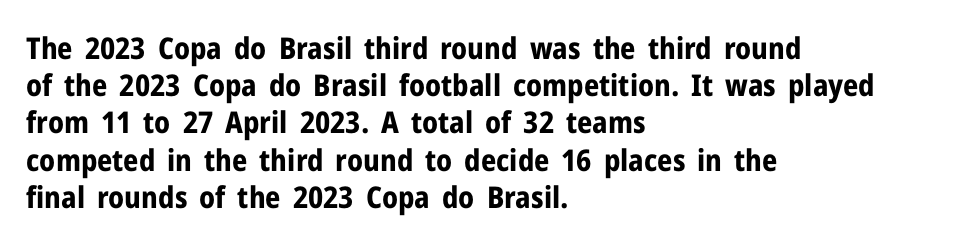
{"serif": "no", "italic": "no", "bold": "yes", "weight": "bold", "width": "normal", "stroke_contrast": "low", "x_height": "medium", "monospaced": "no", "underline": "no", "align": "left", "line_spacing_ratio": 1.24, "letter_spacing": "normal", "letter_spacing_em": 0.0, "glyph_px": 30}
